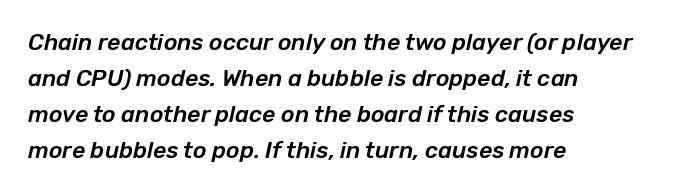
The lines are quadded left. The space beneath each line is pristine and unruled. Vertical spacing — default. Quick note: italic. Is the letter spacing exaggerated? No — it looks like the ordinary default.
